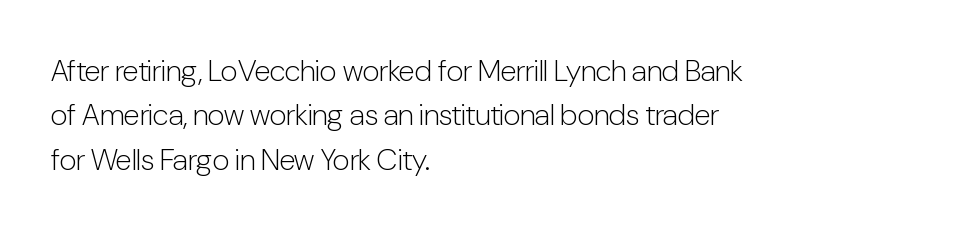
{"serif": "no", "italic": "no", "bold": "no", "weight": "light", "width": "condensed", "stroke_contrast": "low", "x_height": "medium", "monospaced": "no", "underline": "no", "align": "left", "line_spacing": "normal", "line_spacing_ratio": 1.48, "letter_spacing": "normal", "letter_spacing_em": 0.0, "glyph_px": 30}
